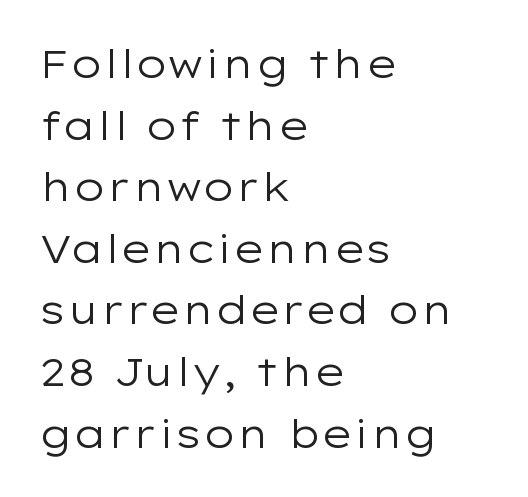
{"serif": "no", "italic": "no", "bold": "no", "weight": "regular", "width": "wide", "stroke_contrast": "low", "x_height": "medium", "monospaced": "no", "underline": "no", "align": "left", "line_spacing": "normal", "line_spacing_ratio": 1.58, "letter_spacing": "normal", "letter_spacing_em": 0.0, "glyph_px": 39}
